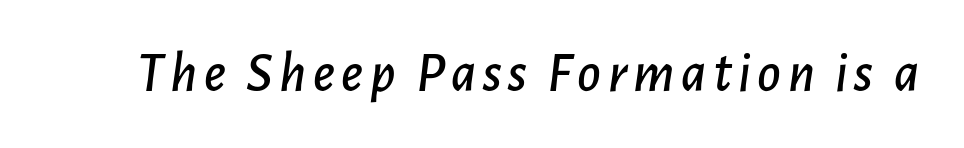
The baseline area is clear. Compared with ordinary roman type, these characters are visibly tilted. Is this a fixed-width face? No — the glyphs have proportional, varying widths.
